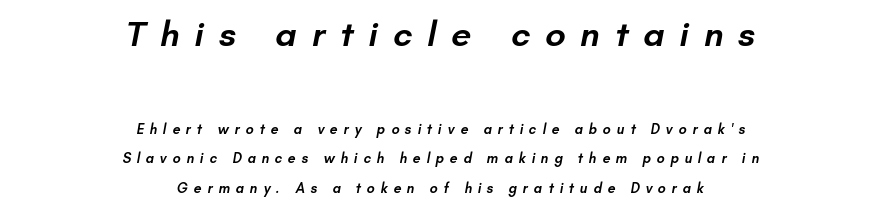
{"serif": "no", "bold": "semi", "weight": "semibold", "width": "normal", "stroke_contrast": "low", "x_height": "small", "monospaced": "no", "underline": "no", "align": "center", "line_spacing": "loose", "line_spacing_ratio": 2.09, "letter_spacing": "wide", "letter_spacing_em": 0.41, "larger_block": "first", "size_ratio": 2.57, "glyph_px": 36}
